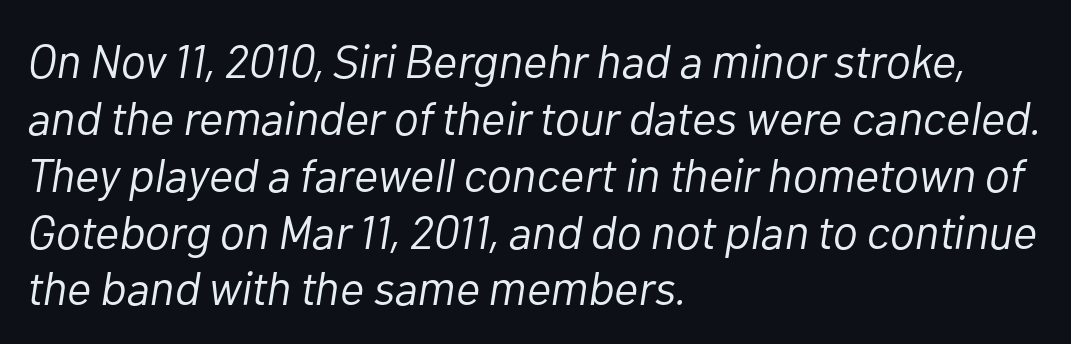
Q: Is the text bold? A: No.
Q: Is the text italic (slanted)? A: Yes, it leans right by about 10 degrees.
Q: Is the text underlined? A: No.
Q: How is the paragraph aligned? A: Left-aligned.
Q: Is the spacing between letters normal or unusually wide? A: Normal.
Q: Width (condensed, normal, or wide)? A: Normal.
Q: Stroke contrast? A: Low.
Q: x-height? A: Medium.
Q: Monospaced? A: No.
